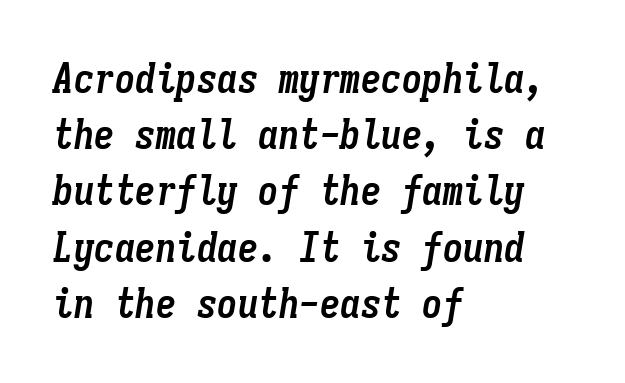
Q: Is the text bold? A: Yes.
Q: Is the text italic (slanted)? A: Yes, it leans right by about 9 degrees.
Q: Is the text underlined? A: No.
Q: How is the paragraph aligned? A: Left-aligned.
Q: Is the spacing between letters normal or unusually wide? A: Normal.
Q: Is the spacing between lines tight, normal or loose? A: Normal.
Q: Width (condensed, normal, or wide)? A: Condensed.
Q: Stroke contrast? A: Low.
Q: x-height? A: Medium.
Q: Monospaced? A: Yes.
